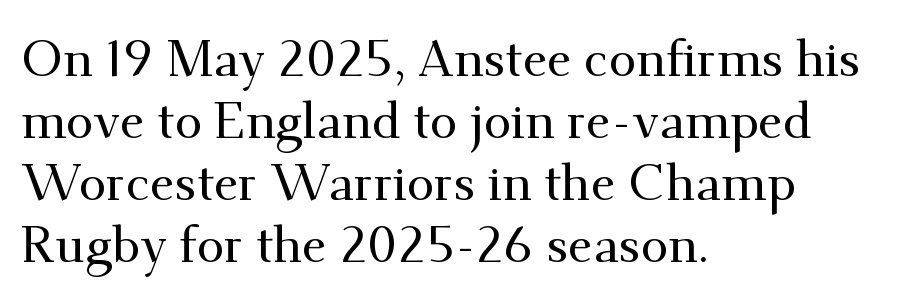
Q: Is the text italic (slanted)? A: No, it is upright.
Q: Is the typeface a serif or a sans-serif typeface? A: Serif.
Q: Is the text underlined? A: No.
Q: How is the paragraph aligned? A: Left-aligned.
Q: Is the spacing between letters normal or unusually wide? A: Normal.
Q: Width (condensed, normal, or wide)? A: Normal.
Q: Stroke contrast? A: Medium.
Q: x-height? A: Small.
Q: Monospaced? A: No.
